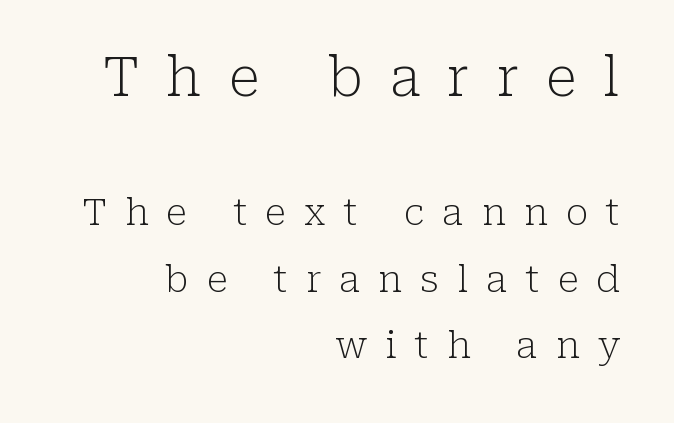
The font family rendered here belongs to the serif group. Every row of glyphs terminates at an identical x-position on the right. Is the letter spacing exaggerated? Yes — the characters are pushed far apart. Ink coverage per letter is moderate at most. The glyphs are unaccompanied by any horizontal stroke below them.
